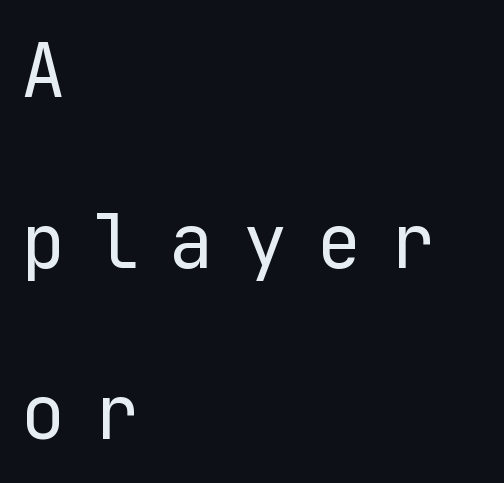
Q: Is the text bold? A: No.
Q: Is the text italic (slanted)? A: No, it is upright.
Q: Is the typeface a serif or a sans-serif typeface? A: Sans-serif.
Q: Is the text underlined? A: No.
Q: How is the paragraph aligned? A: Left-aligned.
Q: Is the spacing between letters normal or unusually wide? A: Unusually wide.
Q: Is the spacing between lines tight, normal or loose? A: Loose.
Q: Width (condensed, normal, or wide)? A: Normal.
Q: Stroke contrast? A: Low.
Q: x-height? A: Medium.
Q: Monospaced? A: Yes.
